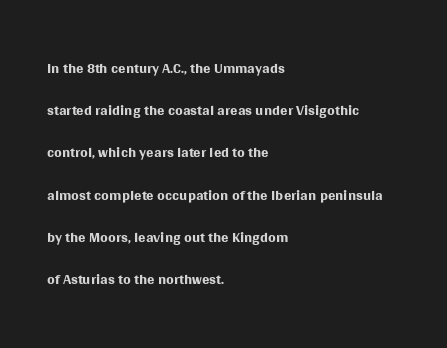
The block of text is sparse from top to bottom, with ample space between rows. Glyph-to-glyph distance matches everyday printed text. The string is rendered with underlining switched off. Nothing heavy about these letters — not bold at all.
